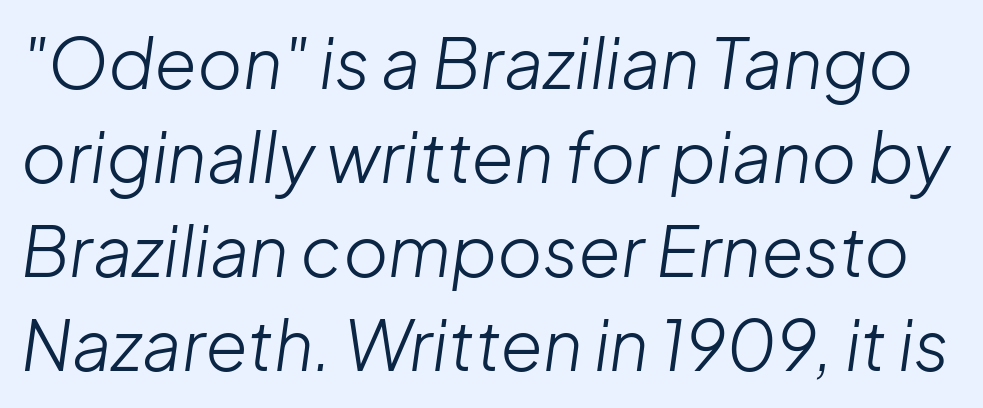
Only glyphs here, with clear space below each row. Here the designer chose a conventional face with non-uniform glyph widths. The glyphs look as if they've been sheared to an angle. Spacing between characters is what you'd get straight out of the box. Is the stroke heavy? The answer is a plain regular-or-lighter. The designer left line spacing at the default.
